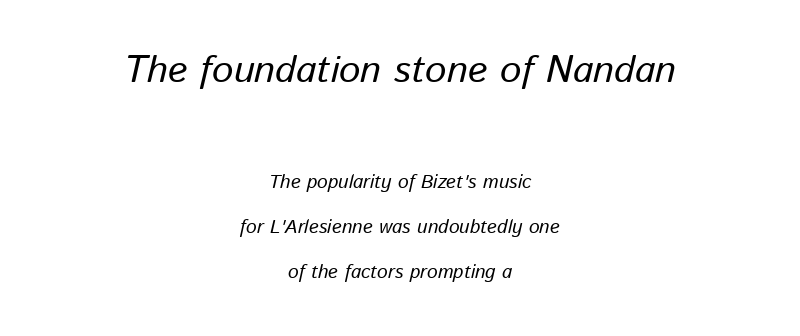
The image shows 38 px text type, italic (leaning right); set centered, loose line spacing (2.36x), normal letter spacing, not underlined; the first (top) block is 2.0x larger; low stroke contrast and a medium x-height.
